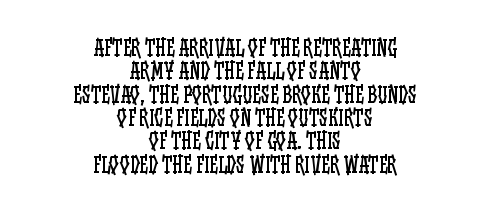
Q: Is the text bold? A: No.
Q: Is the text italic (slanted)? A: No, it is upright.
Q: Is the text underlined? A: No.
Q: How is the paragraph aligned? A: Centered.
Q: Is the spacing between letters normal or unusually wide? A: Normal.
Q: Is the spacing between lines tight, normal or loose? A: Tight.
